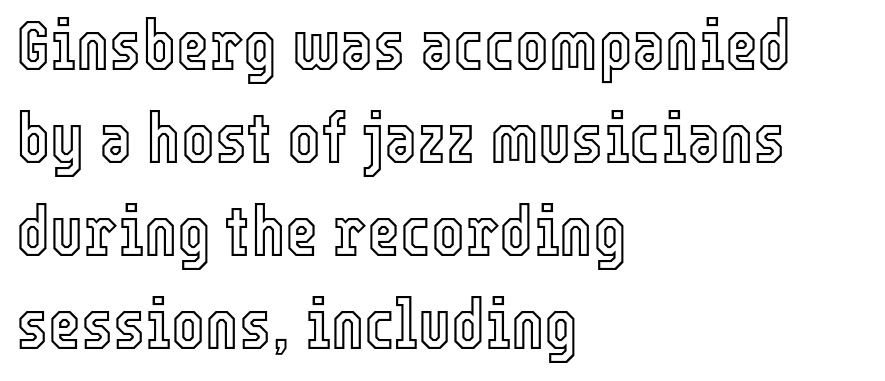
{"italic": "no", "width": "condensed", "x_height": "medium", "monospaced": "no", "underline": "no", "align": "left", "line_spacing": "normal", "line_spacing_ratio": 1.31, "letter_spacing": "normal", "letter_spacing_em": 0.0, "glyph_px": 71}
